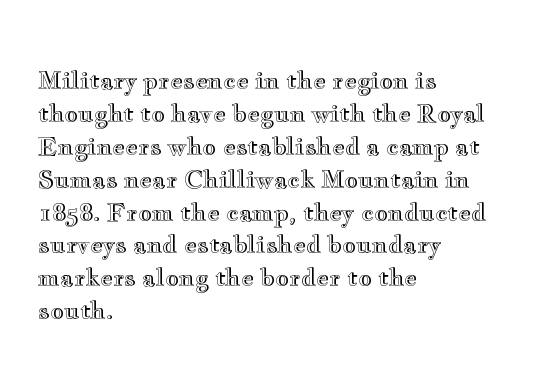
The image shows 24 px text type, upright; set left-aligned, normal line spacing (1.37x), normal letter spacing, not underlined.
